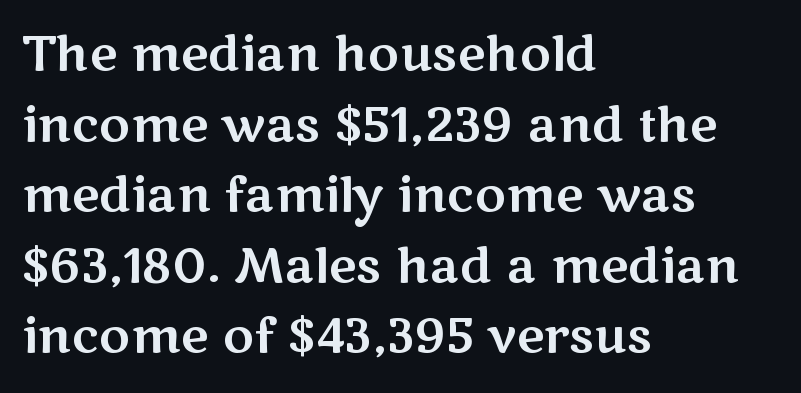
Q: Is the text italic (slanted)? A: No, it is upright.
Q: Is the typeface a serif or a sans-serif typeface? A: Sans-serif.
Q: Is the text underlined? A: No.
Q: How is the paragraph aligned? A: Left-aligned.
Q: Is the spacing between letters normal or unusually wide? A: Normal.
Q: Is the spacing between lines tight, normal or loose? A: Normal.
Q: Width (condensed, normal, or wide)? A: Wide.
Q: Stroke contrast? A: Medium.
Q: x-height? A: Medium.
Q: Monospaced? A: No.
